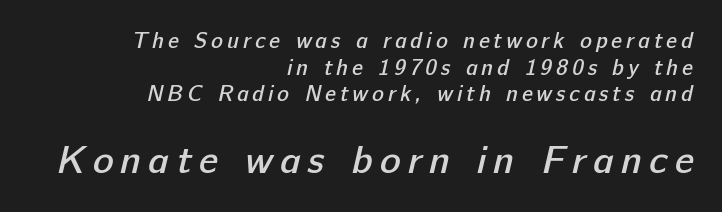
The image shows 39 px semibold sans-serif type; set right-aligned, line spacing 1.21x, not underlined; the second (bottom) block is 1.77x larger; low stroke contrast and a medium x-height.
